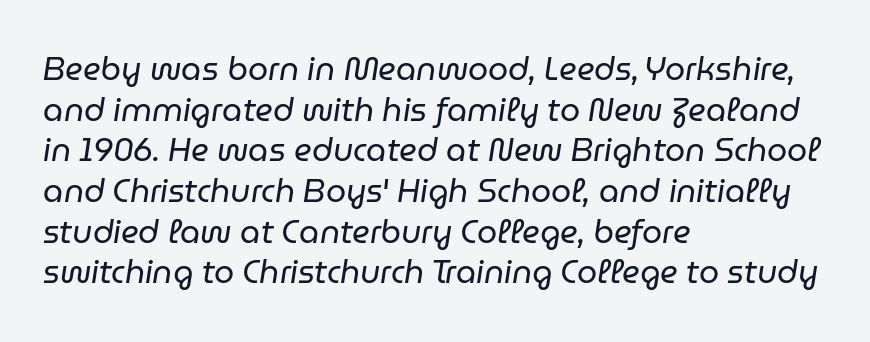
Q: Is the text bold? A: No.
Q: Is the text italic (slanted)? A: Yes, it leans right by about 9 degrees.
Q: Is the text underlined? A: No.
Q: How is the paragraph aligned? A: Left-aligned.
Q: Is the spacing between letters normal or unusually wide? A: Normal.
Q: Is the spacing between lines tight, normal or loose? A: Normal.
Q: Width (condensed, normal, or wide)? A: Normal.
Q: Stroke contrast? A: Low.
Q: x-height? A: Medium.
Q: Monospaced? A: No.
